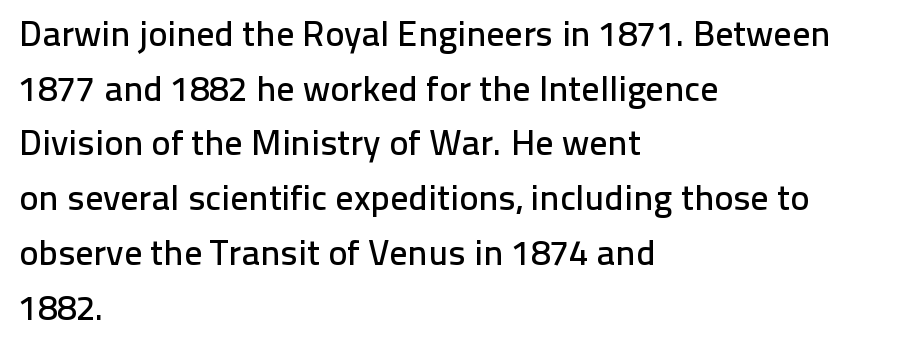
{"serif": "no", "italic": "no", "width": "normal", "stroke_contrast": "low", "x_height": "medium", "monospaced": "no", "underline": "no", "align": "left", "line_spacing": "normal", "line_spacing_ratio": 1.52, "letter_spacing": "normal", "letter_spacing_em": 0.0, "glyph_px": 36}
